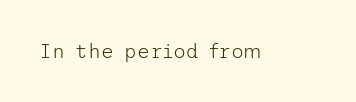
{"italic": "no", "bold": "no", "underline": "no", "letter_spacing": "normal", "letter_spacing_em": 0.0, "glyph_px": 20}
